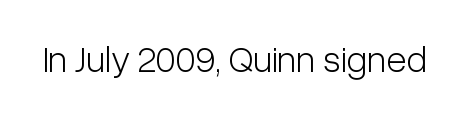
Nobody touched the tracking dial on this one. Tall strokes in this sample are plumb rather than angled. Each letter's strokes conclude bluntly, with no projecting serifs. Varying glyph widths throughout — classic text-font behaviour.
